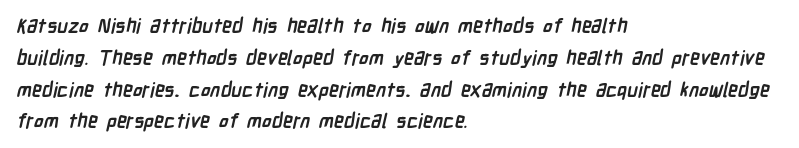
The image shows 20 px bold type; set left-aligned, normal line spacing (1.59x), normal letter spacing, not underlined.
